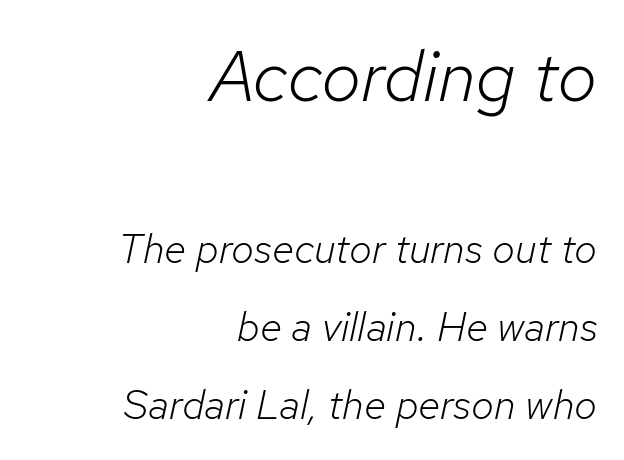
{"italic": "yes", "lean": "right", "slant_degrees": 12, "bold": "no", "weight": "light", "width": "normal", "stroke_contrast": "low", "x_height": "medium", "monospaced": "no", "underline": "no", "align": "right", "line_spacing": "loose", "line_spacing_ratio": 1.9, "letter_spacing": "normal", "letter_spacing_em": 0.0, "larger_block": "first", "size_ratio": 1.76, "glyph_px": 72}
